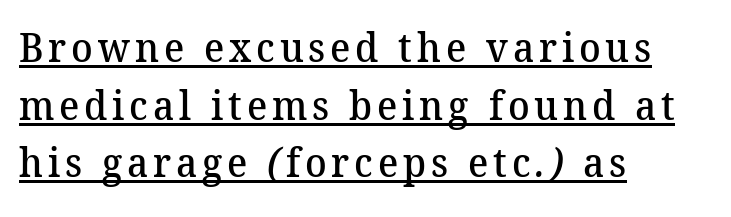
{"serif": "yes", "bold": "semi", "weight": "semibold", "width": "normal", "stroke_contrast": "medium", "x_height": "medium", "monospaced": "no", "underline": "yes", "align": "left", "line_spacing": "normal", "line_spacing_ratio": 1.44, "glyph_px": 40}
